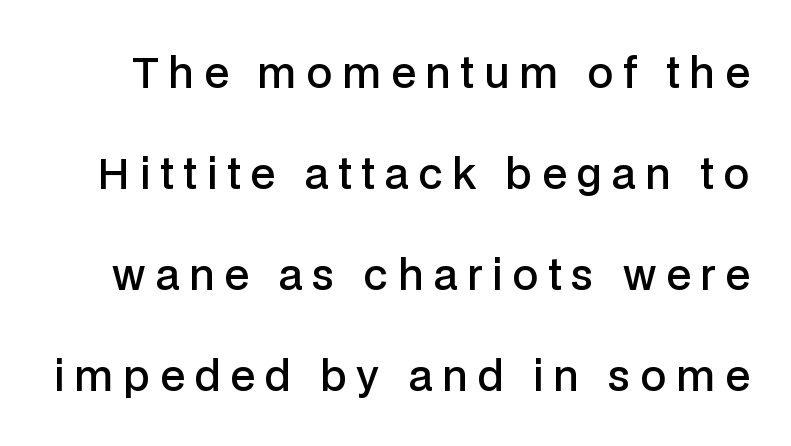
Students, note that the glyphs here are deliberately spaced far apart. Examine the stroke ends and you'll find no serifs. You could not count columns in this text — the font is proportionally spaced. You can tell it's not italic because the verticals are truly vertical. Vertical spacing — loose.
